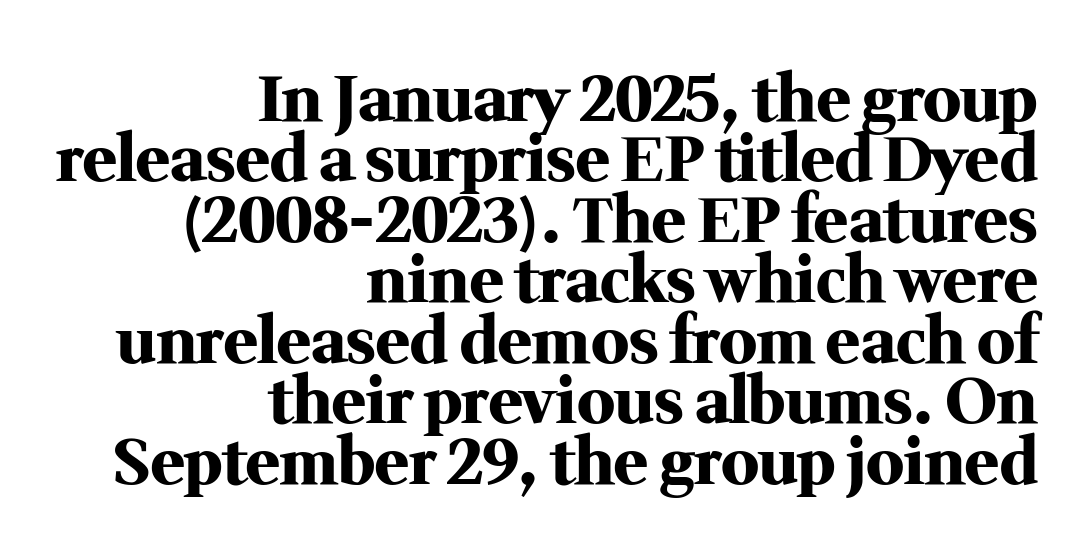
{"serif": "yes", "italic": "no", "bold": "yes", "weight": "heavy", "width": "normal", "stroke_contrast": "medium", "x_height": "medium", "monospaced": "no", "underline": "no", "align": "right", "line_spacing": "tight", "line_spacing_ratio": 0.96, "letter_spacing": "normal", "letter_spacing_em": 0.0, "glyph_px": 63}
